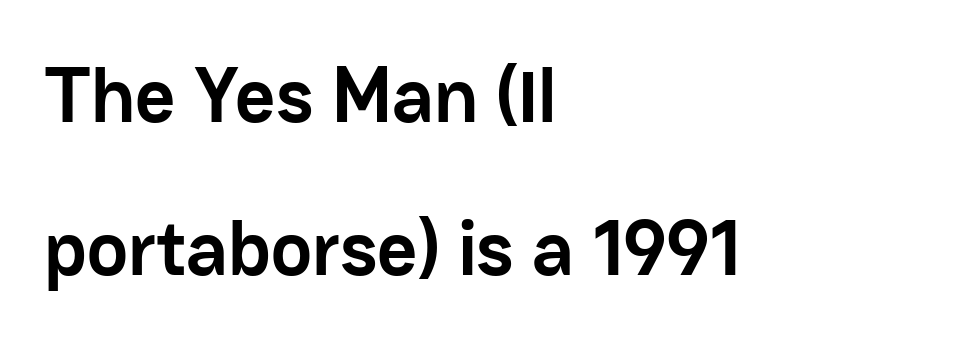
The image shows 78 px semibold sans-serif type, upright; set left-aligned, loose line spacing (1.96x), normal letter spacing, not underlined; low stroke contrast and a medium x-height.
